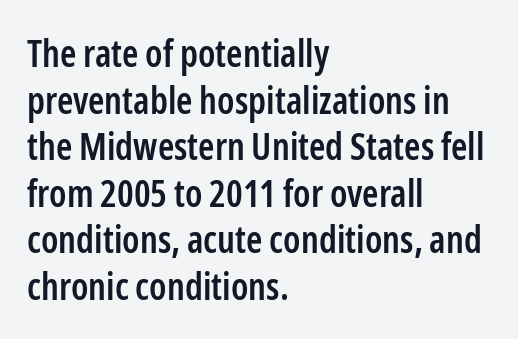
Q: Is the text bold? A: Semi-bold.
Q: Is the text italic (slanted)? A: No, it is upright.
Q: Is the typeface a serif or a sans-serif typeface? A: Sans-serif.
Q: Is the text underlined? A: No.
Q: How is the paragraph aligned? A: Left-aligned.
Q: Is the spacing between letters normal or unusually wide? A: Normal.
Q: Is the spacing between lines tight, normal or loose? A: Normal.
Q: Width (condensed, normal, or wide)? A: Condensed.
Q: Stroke contrast? A: Low.
Q: x-height? A: Medium.
Q: Monospaced? A: No.
